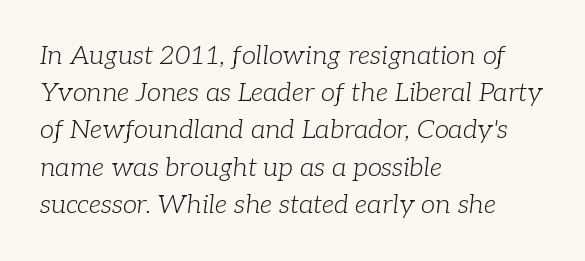
Q: Is the text bold? A: No.
Q: Is the text italic (slanted)? A: Yes, it leans right by about 7 degrees.
Q: Is the text underlined? A: No.
Q: How is the paragraph aligned? A: Left-aligned.
Q: Is the spacing between letters normal or unusually wide? A: Normal.
Q: Is the spacing between lines tight, normal or loose? A: Normal.
